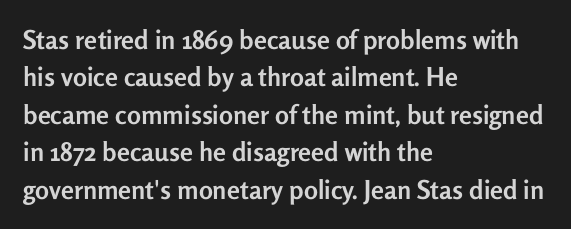
Q: Is the text bold? A: Yes.
Q: Is the text italic (slanted)? A: No, it is upright.
Q: Is the text underlined? A: No.
Q: How is the paragraph aligned? A: Left-aligned.
Q: Is the spacing between letters normal or unusually wide? A: Normal.
Q: Is the spacing between lines tight, normal or loose? A: Normal.
